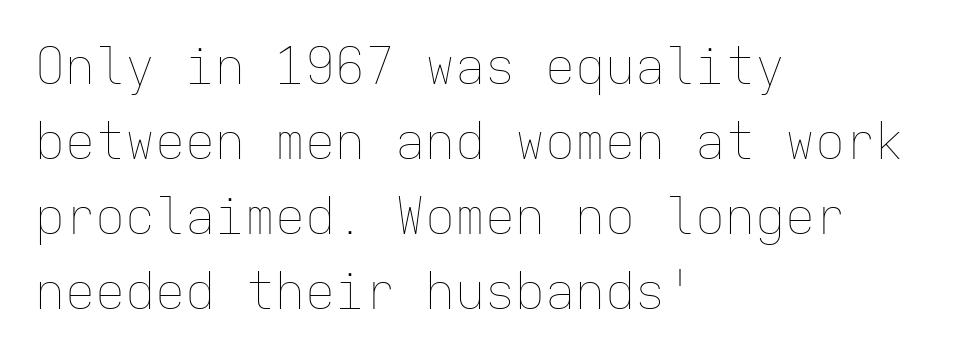
{"italic": "no", "bold": "no", "weight": "thin", "width": "normal", "stroke_contrast": "low", "x_height": "medium", "monospaced": "yes", "underline": "no", "align": "left", "line_spacing": "normal", "line_spacing_ratio": 1.5, "letter_spacing": "normal", "letter_spacing_em": 0.0, "glyph_px": 50}
